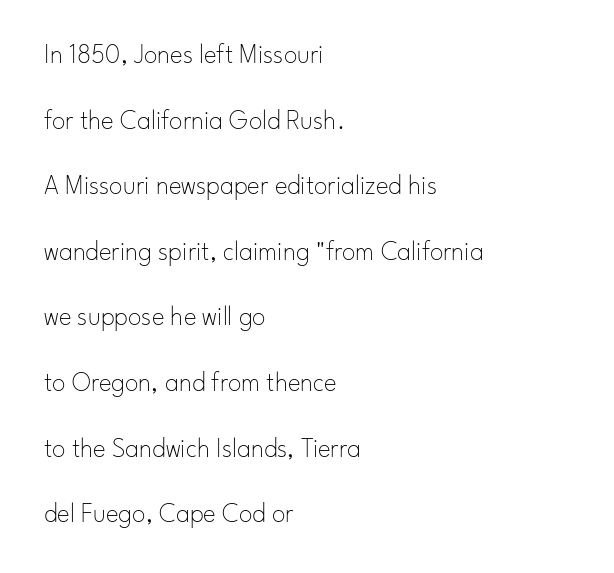
The image shows 27 px text type, upright; set left-aligned, loose line spacing (2.43x), normal letter spacing, not underlined.
